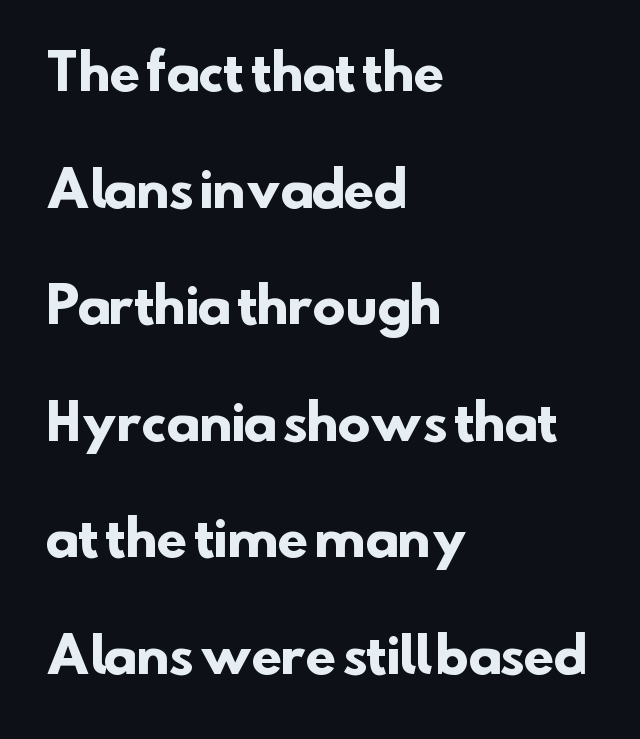
You could call the tracking neutral — neither tight nor loose. I'd describe the lettering as bold — thick and assertive. These lines stand farther apart than default settings would place them. The paragraph has a hard left edge and a soft right edge. Descenders hang freely into open space. Is this a fixed-width face? No — the glyphs have proportional, varying widths.
